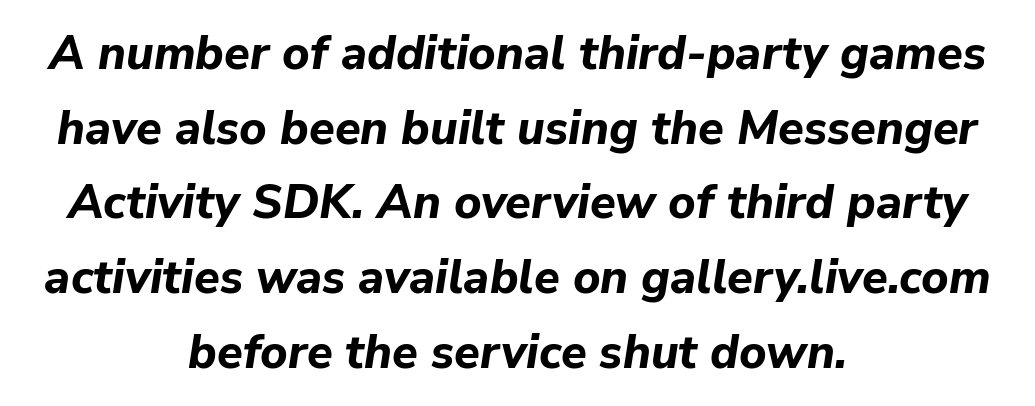
The font's italic variant was chosen for this text. Evenly set lines give the paragraph a standard silhouette. Standard letterfit; no display-style spreading of the glyphs. Is this a fixed-width face? No — the glyphs have proportional, varying widths. This sample is center-justified, so both line endings float freely.
